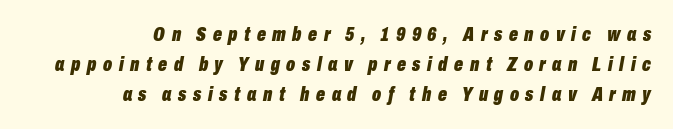
{"italic": "yes", "lean": "right", "slant_degrees": 10, "bold": "yes", "underline": "no", "align": "right", "line_spacing": "normal", "line_spacing_ratio": 1.43, "letter_spacing": "wide", "letter_spacing_em": 0.31, "glyph_px": 21}
